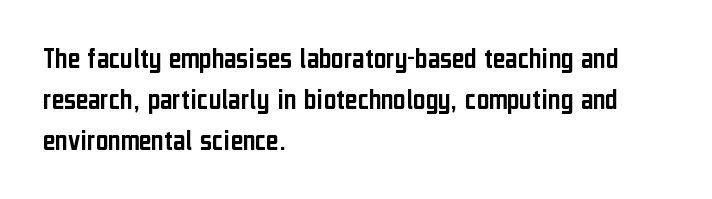
Q: Is the text italic (slanted)? A: No, it is upright.
Q: Is the typeface a serif or a sans-serif typeface? A: Sans-serif.
Q: Is the text underlined? A: No.
Q: How is the paragraph aligned? A: Left-aligned.
Q: Is the spacing between letters normal or unusually wide? A: Normal.
Q: Is the spacing between lines tight, normal or loose? A: Normal.
Q: Width (condensed, normal, or wide)? A: Condensed.
Q: Stroke contrast? A: Low.
Q: x-height? A: Medium.
Q: Monospaced? A: No.
